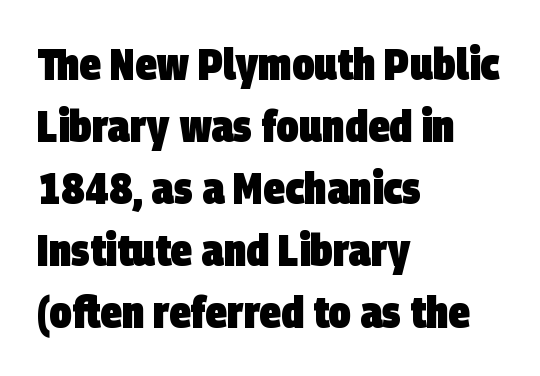
Q: Is the text bold? A: Yes.
Q: Is the typeface a serif or a sans-serif typeface? A: Sans-serif.
Q: Is the text underlined? A: No.
Q: How is the paragraph aligned? A: Left-aligned.
Q: Is the spacing between letters normal or unusually wide? A: Normal.
Q: Is the spacing between lines tight, normal or loose? A: Normal.
Q: Width (condensed, normal, or wide)? A: Condensed.
Q: Stroke contrast? A: Low.
Q: x-height? A: Large.
Q: Monospaced? A: No.
